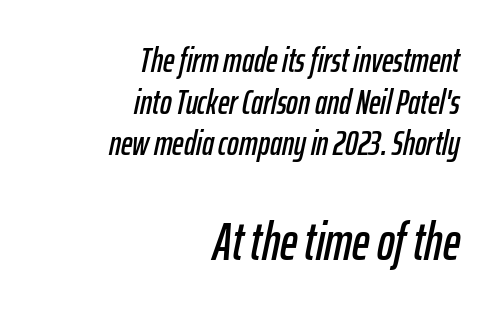
The image shows 53 px condensed type, italic (leaning right); set right-aligned, line spacing 1.19x, normal letter spacing, not underlined; the second (bottom) block is 1.51x larger; low stroke contrast and a medium x-height.
